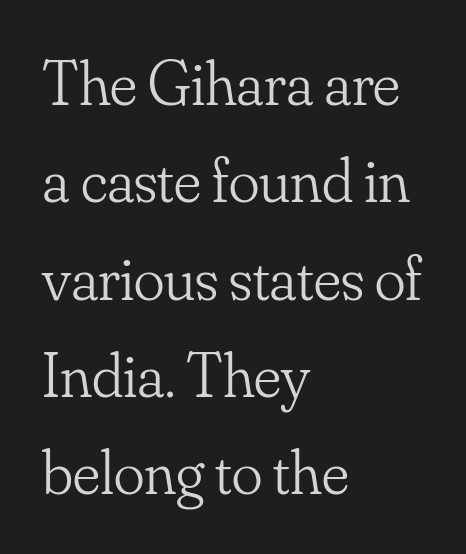
Reading down the block, your eye returns to a fixed left position each line. Style check: upright. What's the leading like? Ordinary, nothing unusual. The baseline area is clear. The typeface chosen for these lines features serifs. The face used here is proportionally spaced, like ordinary book or web type.
